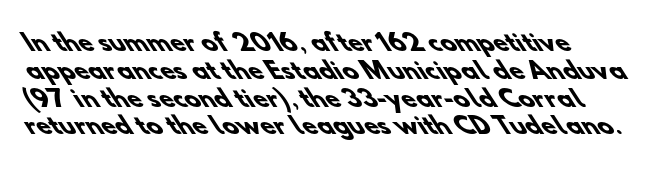
Q: Is the text bold? A: Yes.
Q: Is the text underlined? A: No.
Q: How is the paragraph aligned? A: Left-aligned.
Q: Is the spacing between letters normal or unusually wide? A: Normal.
